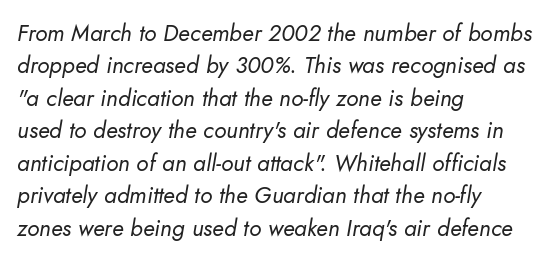
Q: Is the text bold? A: No.
Q: Is the text italic (slanted)? A: Yes, it leans right by about 10 degrees.
Q: Is the text underlined? A: No.
Q: How is the paragraph aligned? A: Left-aligned.
Q: Is the spacing between letters normal or unusually wide? A: Normal.
Q: Is the spacing between lines tight, normal or loose? A: Normal.
